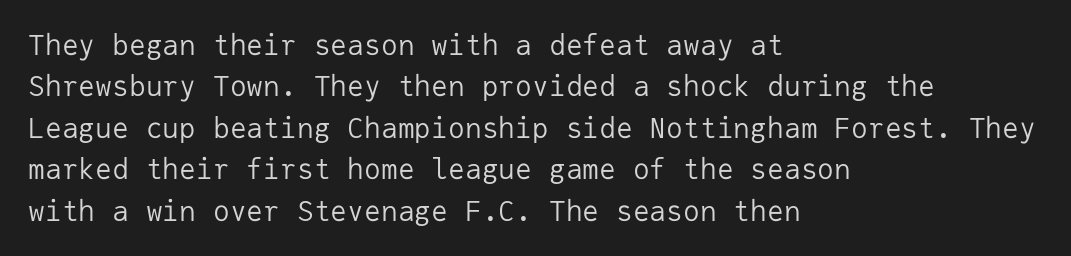
{"serif": "no", "italic": "no", "bold": "no", "weight": "regular", "width": "normal", "stroke_contrast": "low", "x_height": "medium", "monospaced": "yes", "underline": "no", "align": "left", "line_spacing": "normal", "line_spacing_ratio": 1.48, "letter_spacing": "normal", "letter_spacing_em": 0.0, "glyph_px": 28}
